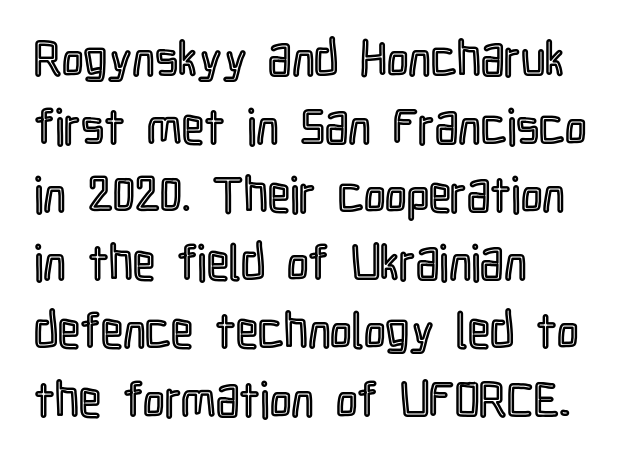
Q: Is the text italic (slanted)? A: No, it is upright.
Q: Is the text underlined? A: No.
Q: How is the paragraph aligned? A: Left-aligned.
Q: Is the spacing between letters normal or unusually wide? A: Normal.
Q: Is the spacing between lines tight, normal or loose? A: Normal.
Q: Width (condensed, normal, or wide)? A: Condensed.
Q: x-height? A: Medium.
Q: Monospaced? A: No.
